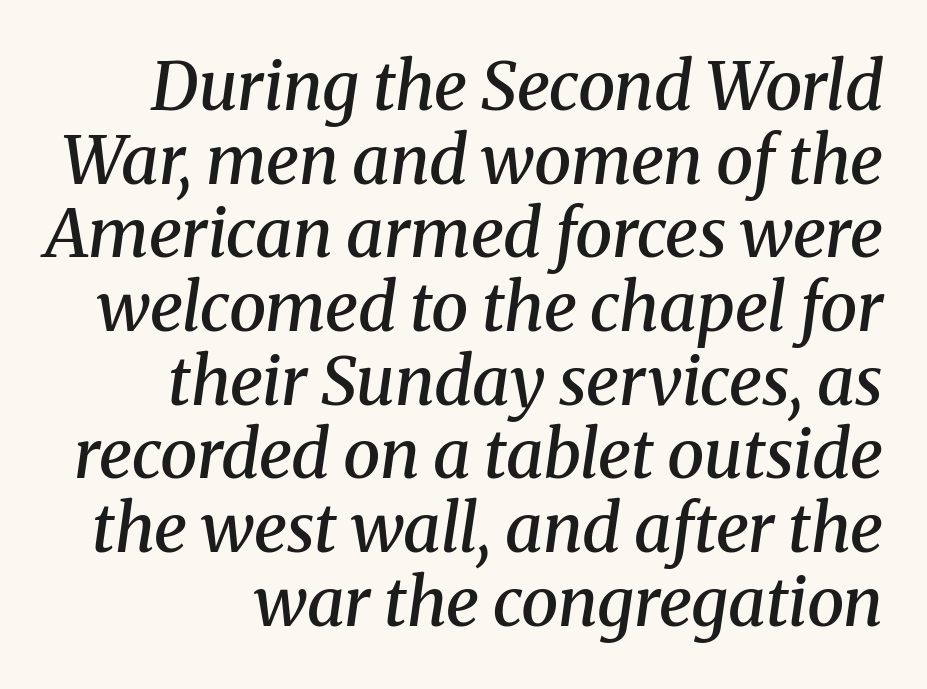
The axis of the letterforms is tilted away from vertical. Leading: reduced. What weight is shown? A semibold, between regular and bold. Nothing unusual about the tracking: characters are spaced as the font intends.
